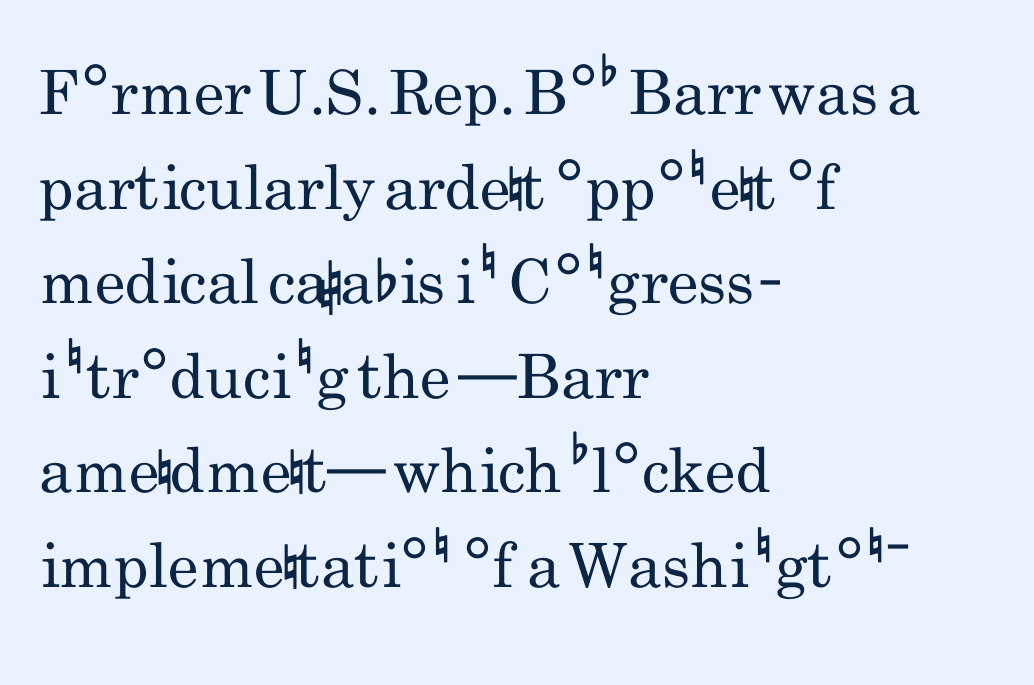
Beneath every word, the page is bare. The glyphs in this specimen are sans serif. In terms of leading, this rendering sits right in the middle. Summary of weight: not heavy and not bold.
